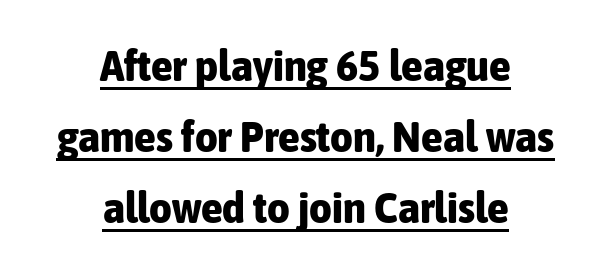
The glyphs in this specimen are sans serif. The letters stand straight up with perfectly vertical stems. Compared with typical paragraphs, the rows here are spaced about the same. Thick stems and heavy bowls — unmistakably bold. This sample is center-justified, so both line endings float freely. Is this a fixed-width face? No — the glyphs have proportional, varying widths.
